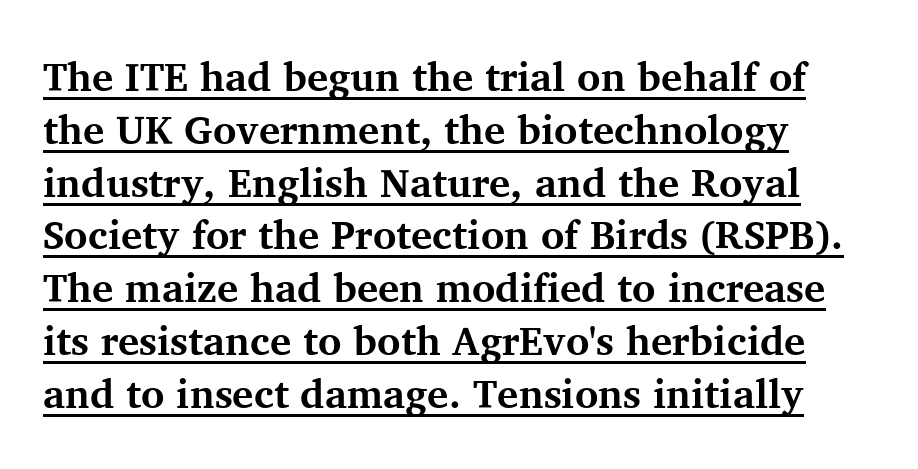
The image shows 40 px bold serif type, upright; set left-aligned, normal line spacing (1.32x), normal letter spacing, underlined; medium stroke contrast and a medium x-height.
